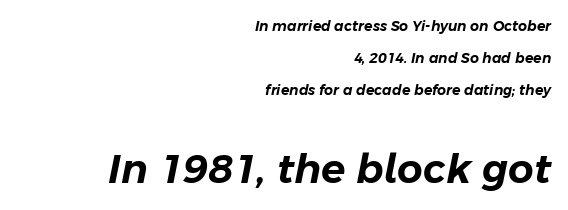
Words float on clear page, feet unadorned. There is no visible air inserted between adjacent glyphs. The font's italic variant was chosen for this text. This rendering uses right alignment, leaving the left contour irregular.
